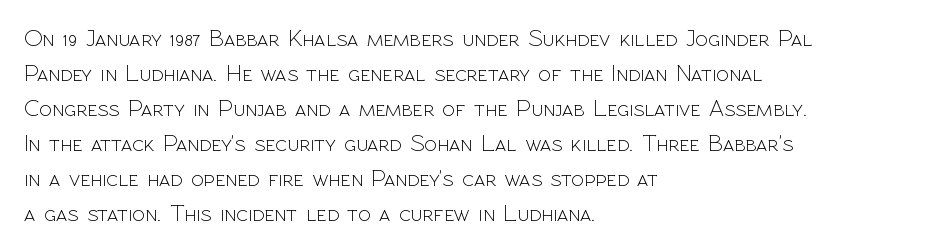
The image shows 24 px text type, upright; set left-aligned, normal line spacing (1.46x), normal letter spacing, not underlined.
